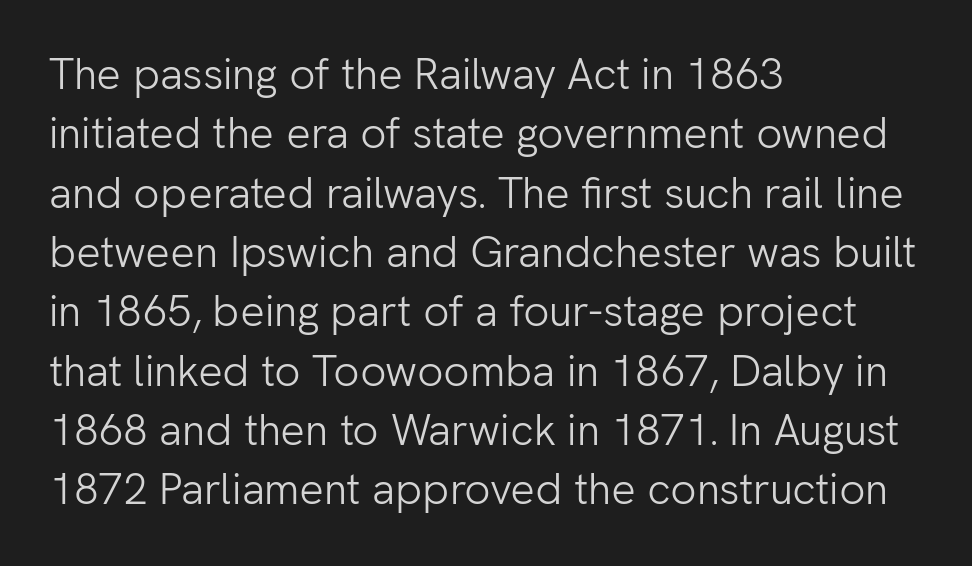
Q: Is the text bold? A: No.
Q: Is the text italic (slanted)? A: No, it is upright.
Q: Is the typeface a serif or a sans-serif typeface? A: Sans-serif.
Q: Is the text underlined? A: No.
Q: How is the paragraph aligned? A: Left-aligned.
Q: Is the spacing between letters normal or unusually wide? A: Normal.
Q: Is the spacing between lines tight, normal or loose? A: Normal.
Q: Width (condensed, normal, or wide)? A: Normal.
Q: Stroke contrast? A: Low.
Q: x-height? A: Medium.
Q: Monospaced? A: No.
